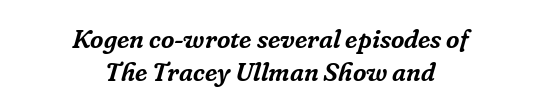
{"italic": "yes", "lean": "right", "slant_degrees": 16, "underline": "no", "align": "center", "line_spacing": "normal", "line_spacing_ratio": 1.27, "letter_spacing": "normal", "letter_spacing_em": 0.0, "glyph_px": 26}
